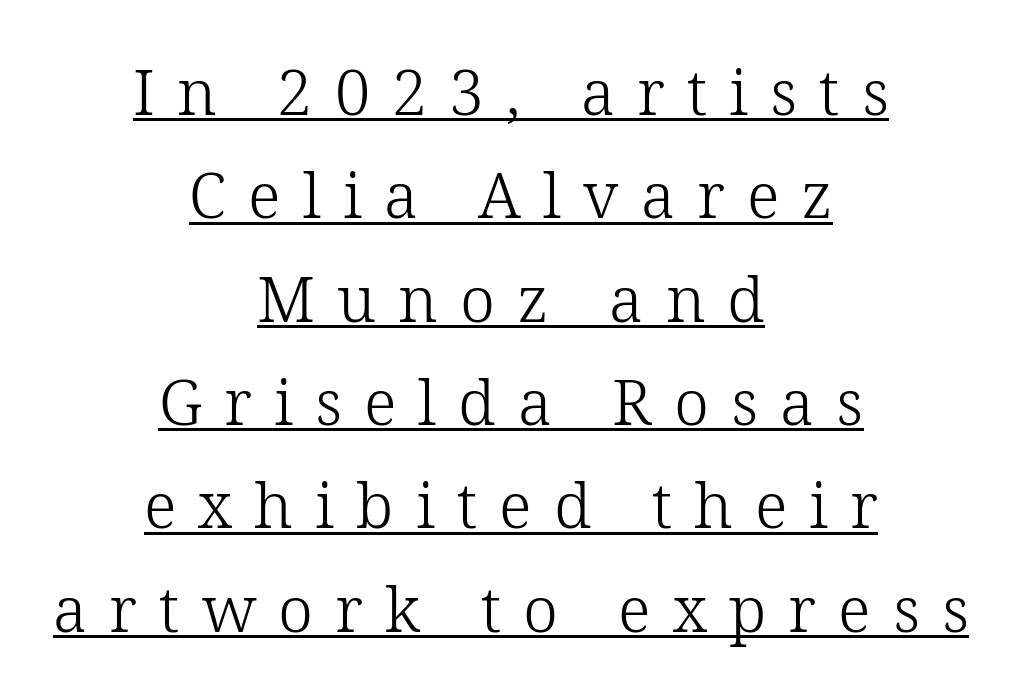
The image shows 63 px light serif type, upright; set centered, normal line spacing (1.64x), unusually wide letter spacing (+0.35 em), underlined; low stroke contrast and a medium x-height.
